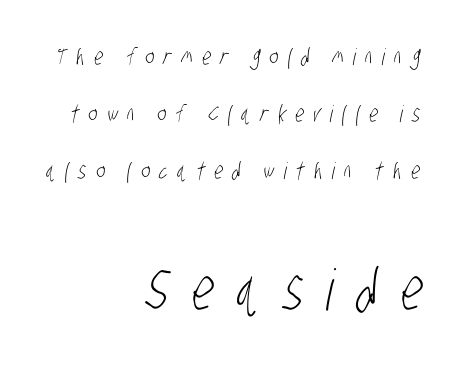
{"serif": "no", "bold": "no", "weight": "light", "width": "condensed", "stroke_contrast": "low", "x_height": "large", "monospaced": "no", "underline": "no", "align": "right", "line_spacing": "loose", "line_spacing_ratio": 2.48, "letter_spacing": "wide", "letter_spacing_em": 0.41, "larger_block": "second", "size_ratio": 2.48, "glyph_px": 57}
